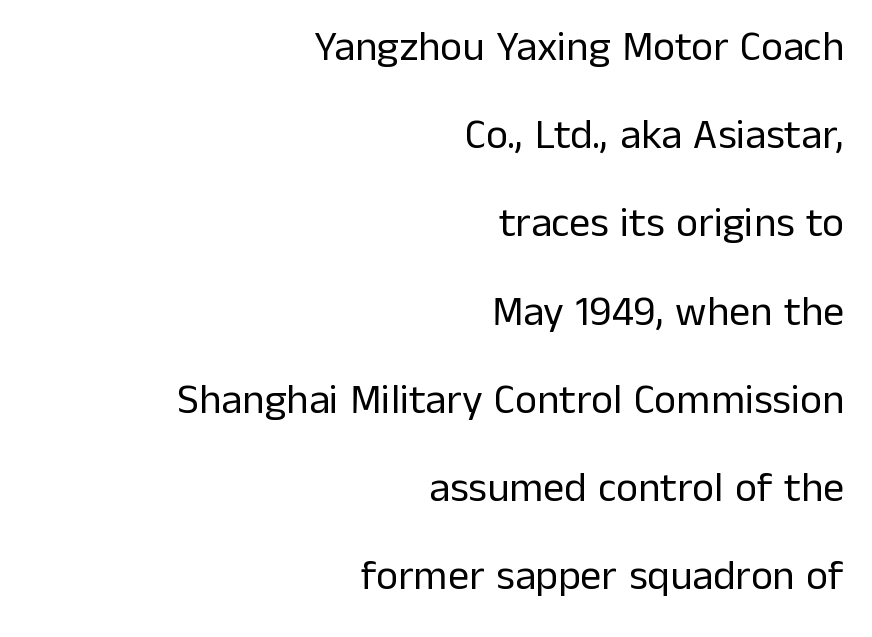
The image shows 42 px regular-weight sans-serif type, upright; set right-aligned, loose line spacing (2.1x), normal letter spacing, not underlined; low stroke contrast and a medium x-height.
